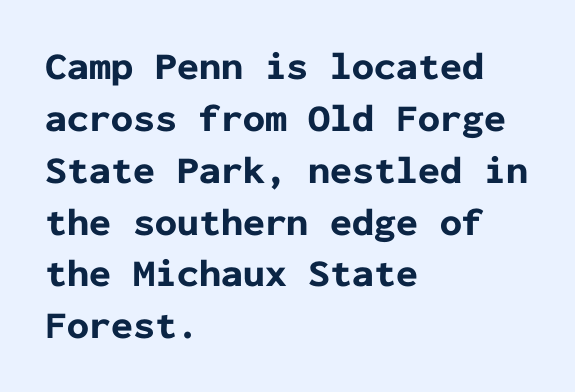
Q: Is the text bold? A: Yes.
Q: Is the text italic (slanted)? A: No, it is upright.
Q: Is the typeface a serif or a sans-serif typeface? A: Sans-serif.
Q: Is the text underlined? A: No.
Q: How is the paragraph aligned? A: Left-aligned.
Q: Is the spacing between letters normal or unusually wide? A: Normal.
Q: Is the spacing between lines tight, normal or loose? A: Normal.
Q: Width (condensed, normal, or wide)? A: Normal.
Q: Stroke contrast? A: Low.
Q: x-height? A: Medium.
Q: Monospaced? A: Yes.
